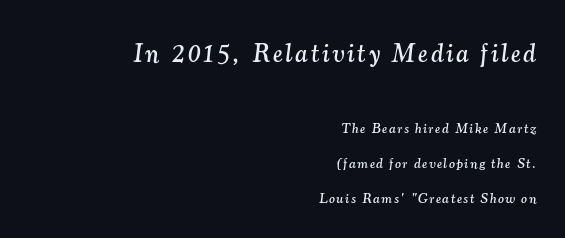
Q: Is the text italic (slanted)? A: Yes, it leans right by about 7 degrees.
Q: Is the text underlined? A: No.
Q: How is the paragraph aligned? A: Right-aligned.
Q: Is the spacing between lines tight, normal or loose? A: Loose.
Q: Which block of text is set in a larger size, the first (top) or the second (bottom)? A: The first (top) one.
